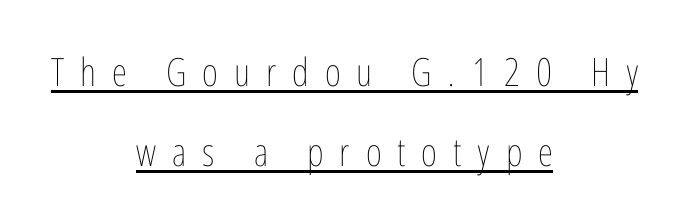
The image shows 39 px thin, condensed type, upright; set centered, loose line spacing (2.05x), unusually wide letter spacing (+0.41 em), underlined; low stroke contrast and a medium x-height.
